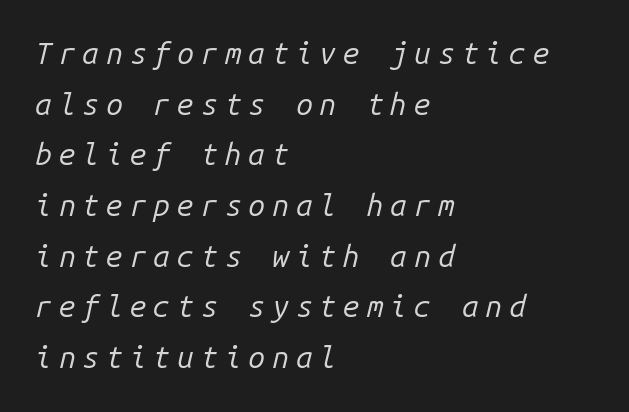
Q: Is the text bold? A: No.
Q: Is the text italic (slanted)? A: Yes, it leans right by about 14 degrees.
Q: Is the text underlined? A: No.
Q: How is the paragraph aligned? A: Left-aligned.
Q: Is the spacing between letters normal or unusually wide? A: Unusually wide.
Q: Is the spacing between lines tight, normal or loose? A: Normal.
Q: Width (condensed, normal, or wide)? A: Normal.
Q: Stroke contrast? A: Low.
Q: x-height? A: Medium.
Q: Monospaced? A: Yes.
